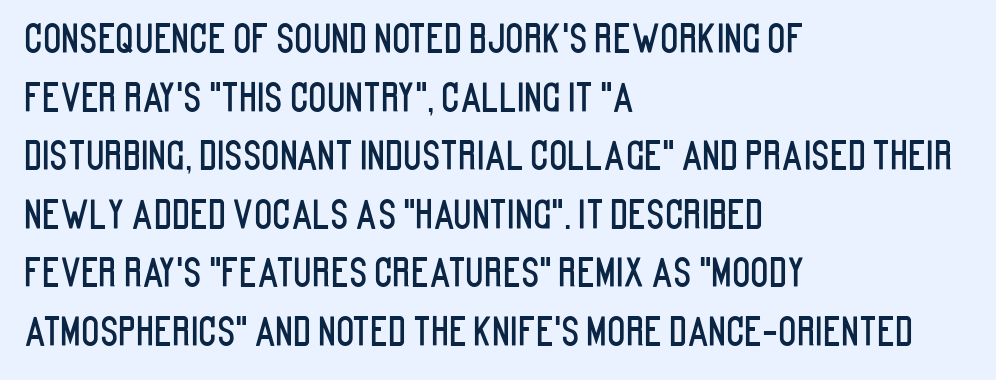
Look at the bottom of the vertical strokes: they stop flat, with no serifs. This sample uses plain, unmodified letter spacing. Varying glyph widths throughout — classic text-font behaviour. The block of text has a typical density, with ordinary space between rows. These lines are set flush left with a ragged right edge. The specimen reads as upright at a glance.
